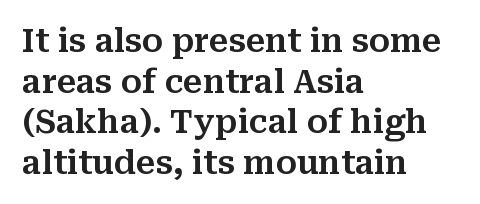
Q: Is the text italic (slanted)? A: No, it is upright.
Q: Is the typeface a serif or a sans-serif typeface? A: Serif.
Q: Is the text underlined? A: No.
Q: How is the paragraph aligned? A: Left-aligned.
Q: Is the spacing between letters normal or unusually wide? A: Normal.
Q: Is the spacing between lines tight, normal or loose? A: Normal.
Q: Width (condensed, normal, or wide)? A: Normal.
Q: Stroke contrast? A: Medium.
Q: x-height? A: Medium.
Q: Monospaced? A: No.
